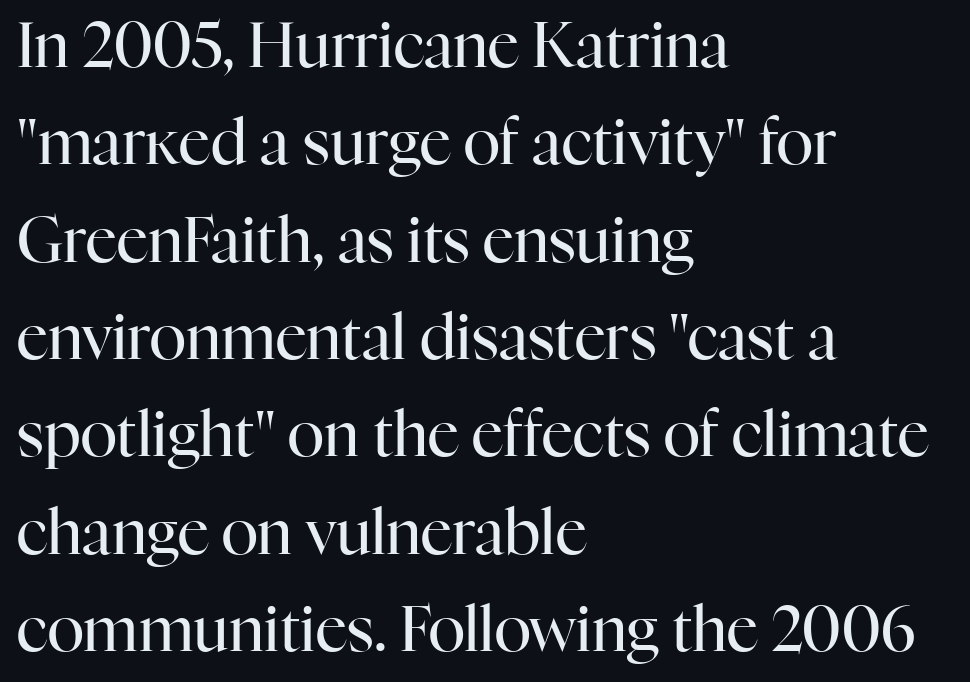
Q: Is the text bold? A: No.
Q: Is the text italic (slanted)? A: No, it is upright.
Q: Is the typeface a serif or a sans-serif typeface? A: Serif.
Q: Is the text underlined? A: No.
Q: How is the paragraph aligned? A: Left-aligned.
Q: Is the spacing between letters normal or unusually wide? A: Normal.
Q: Is the spacing between lines tight, normal or loose? A: Normal.
Q: Width (condensed, normal, or wide)? A: Normal.
Q: Stroke contrast? A: High.
Q: x-height? A: Medium.
Q: Monospaced? A: No.
